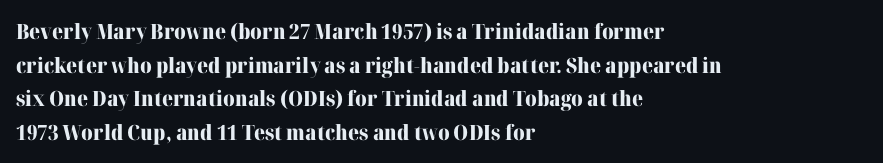
This sample uses plain, unmodified letter spacing. The lines are quadded left. If you measured baseline to baseline, you'd find a middling distance. A dark, heavy texture on the line: the type is bold. Unmarked baselines from the first word to the last.
